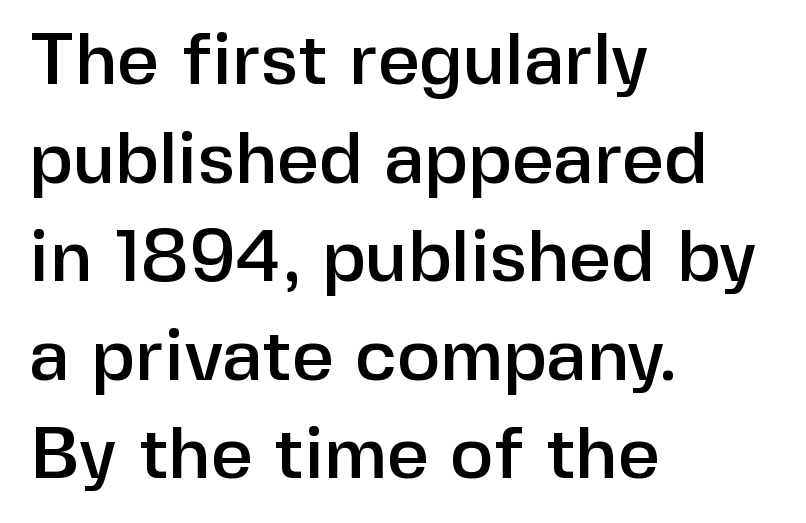
The rag falls on the right side of this text block. Quick note: interline space is typical. These lines are composed in type without serifs. These lines were composed using upright roman letters. Each letter keeps its own natural width here, so spacing adapts to shape.
